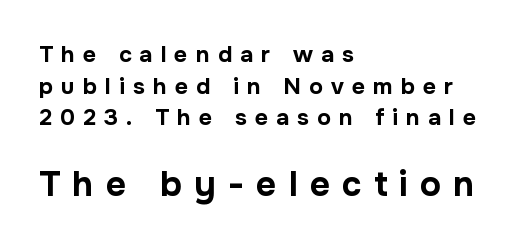
The image shows 35 px bold sans-serif type, upright; set left-aligned, normal line spacing (1.37x), unusually wide letter spacing (+0.35 em), not underlined; the second (bottom) block is 1.52x larger; low stroke contrast and a medium x-height.
